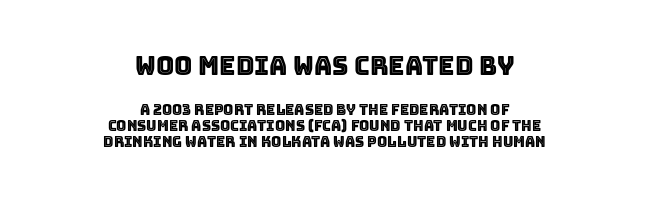
Posture: vertical. A clean baseline with only descenders dipping below it. There is no visible air inserted between adjacent glyphs. Where is the straight margin? There isn't one; the lines are centered. In this sample the first text group is rendered at the bigger scale.
